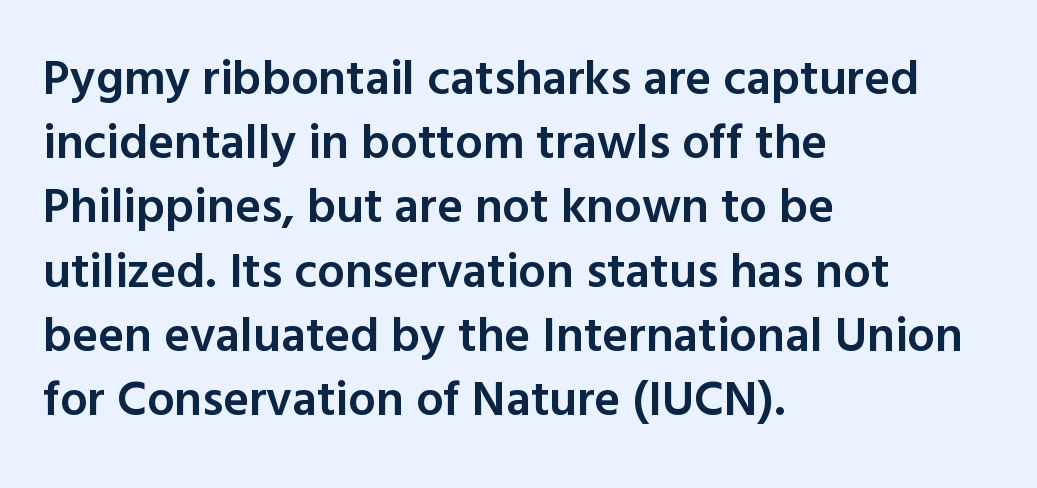
The image shows 49 px semibold sans-serif type, upright; set left-aligned, normal line spacing (1.31x), normal letter spacing, not underlined; a medium x-height.
